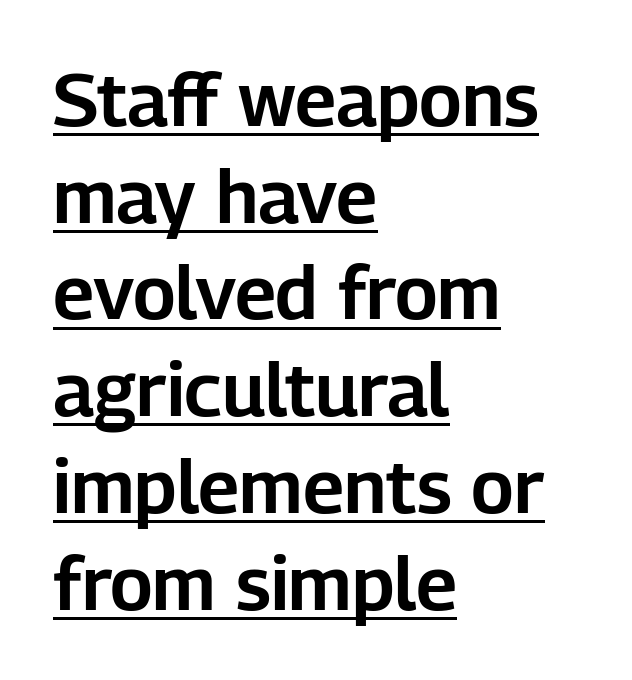
{"serif": "no", "italic": "no", "width": "normal", "stroke_contrast": "low", "x_height": "medium", "monospaced": "no", "underline": "yes", "align": "left", "line_spacing": "normal", "line_spacing_ratio": 1.29, "letter_spacing": "normal", "letter_spacing_em": 0.0, "glyph_px": 75}
